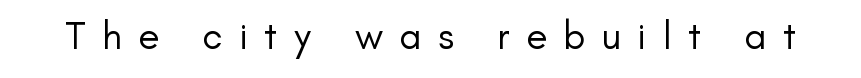
Q: Is the text bold? A: No.
Q: Is the text italic (slanted)? A: No, it is upright.
Q: Is the typeface a serif or a sans-serif typeface? A: Sans-serif.
Q: Is the text underlined? A: No.
Q: Is the spacing between letters normal or unusually wide? A: Unusually wide.
Q: Width (condensed, normal, or wide)? A: Normal.
Q: Stroke contrast? A: Low.
Q: x-height? A: Small.
Q: Monospaced? A: No.
